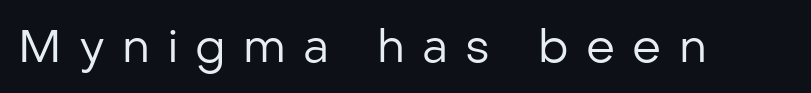
Q: Is the text bold? A: No.
Q: Is the text italic (slanted)? A: No, it is upright.
Q: Is the typeface a serif or a sans-serif typeface? A: Sans-serif.
Q: Is the text underlined? A: No.
Q: Is the spacing between letters normal or unusually wide? A: Unusually wide.
Q: Width (condensed, normal, or wide)? A: Normal.
Q: Stroke contrast? A: Low.
Q: x-height? A: Medium.
Q: Monospaced? A: No.
